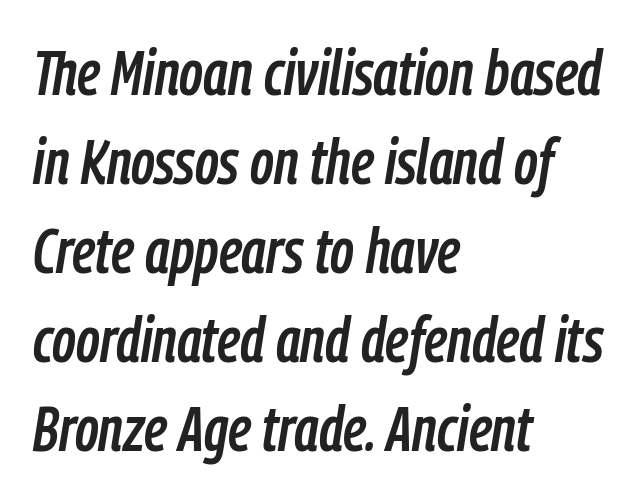
The image shows 64 px condensed type, italic (leaning right); set left-aligned, normal line spacing (1.39x), normal letter spacing, not underlined; low stroke contrast and a medium x-height.
